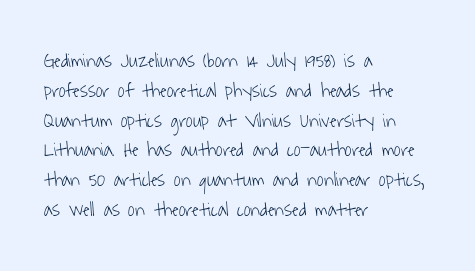
Reading down the block, your eye returns to a fixed left position each line. A normal amount of white space separates one row of letters from the next. Counters stay open thanks to moderate or lighter strokes. Lines of text with bare space underneath. The line texture is even and compact thanks to regular tracking.
